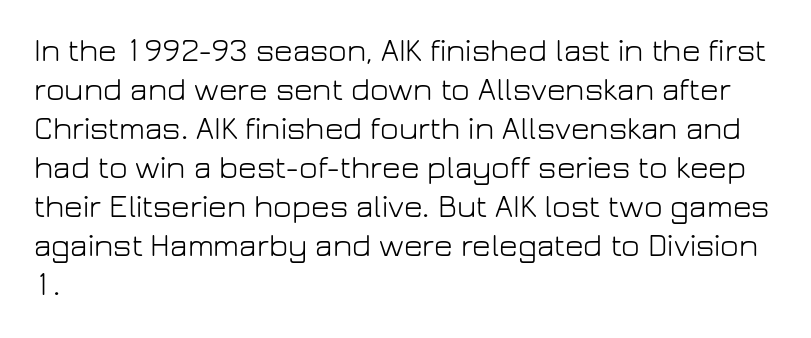
Q: Is the text bold? A: No.
Q: Is the text italic (slanted)? A: No, it is upright.
Q: Is the typeface a serif or a sans-serif typeface? A: Sans-serif.
Q: Is the text underlined? A: No.
Q: How is the paragraph aligned? A: Left-aligned.
Q: Is the spacing between letters normal or unusually wide? A: Normal.
Q: Width (condensed, normal, or wide)? A: Normal.
Q: Stroke contrast? A: Low.
Q: x-height? A: Medium.
Q: Monospaced? A: No.
